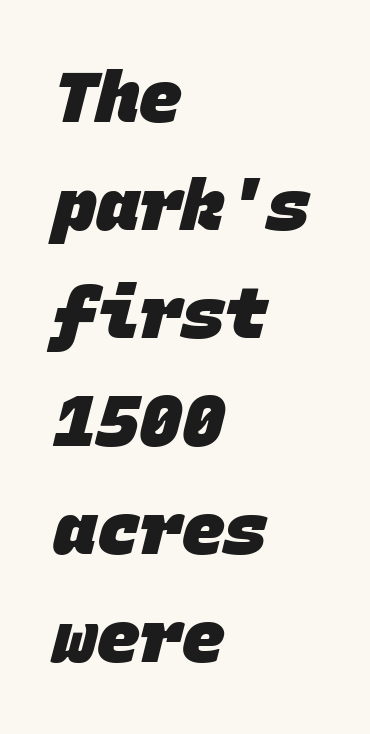
{"serif": "no", "bold": "yes", "weight": "heavy", "width": "normal", "stroke_contrast": "low", "x_height": "large", "monospaced": "yes", "underline": "no", "align": "left", "line_spacing": "normal", "line_spacing_ratio": 1.52, "letter_spacing": "normal", "letter_spacing_em": 0.0, "glyph_px": 71}
